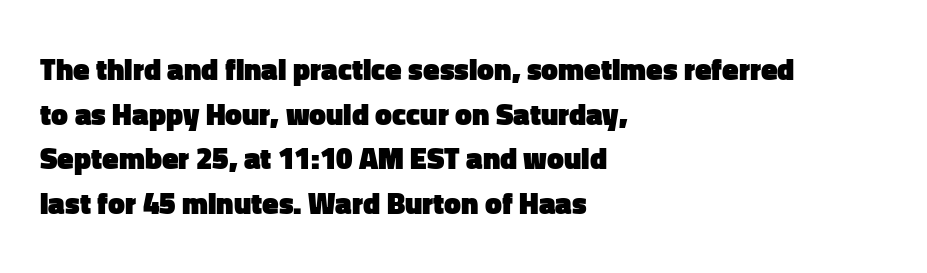
You can tell it's not italic because the verticals are truly vertical. This rendering employs a face without finishing strokes, i.e., a sans-serif. The passage is arranged the way most books set body copy — flush left. Set as a true bold cut, around the 700 mark. Line spacing here is normal.
